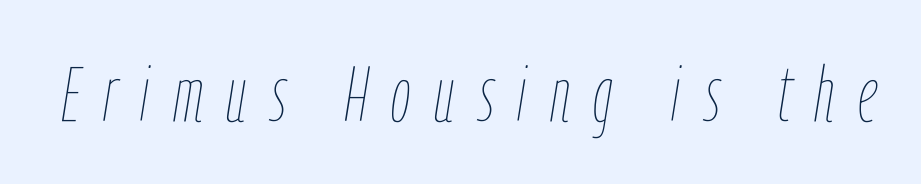
Q: Is the text bold? A: No.
Q: Is the text italic (slanted)? A: Yes, it leans right by about 9 degrees.
Q: Is the text underlined? A: No.
Q: Is the spacing between letters normal or unusually wide? A: Unusually wide.
Q: Width (condensed, normal, or wide)? A: Condensed.
Q: Stroke contrast? A: Low.
Q: x-height? A: Medium.
Q: Monospaced? A: No.
